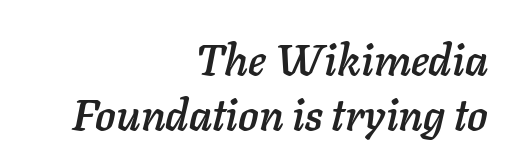
{"italic": "yes", "lean": "right", "slant_degrees": 11, "width": "normal", "stroke_contrast": "low", "x_height": "medium", "monospaced": "no", "underline": "no", "align": "right", "line_spacing": "normal", "line_spacing_ratio": 1.28, "letter_spacing": "normal", "letter_spacing_em": 0.0, "glyph_px": 43}
